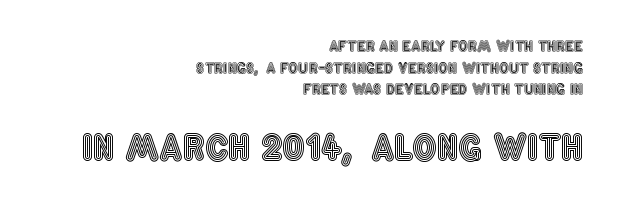
The image shows 34 px condensed type, upright; set right-aligned, normal line spacing (1.55x), normal letter spacing, not underlined; the second (bottom) block is 2.43x larger; a large x-height.
